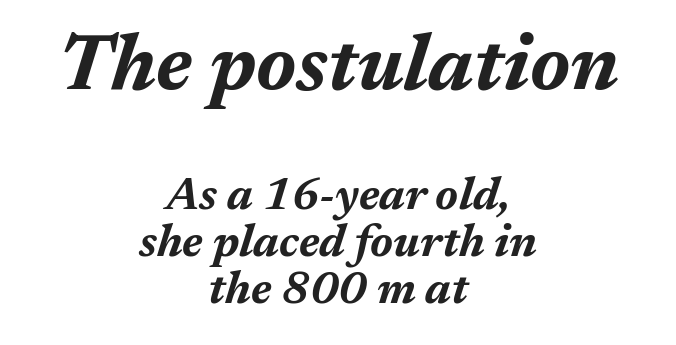
The whitespace from short lines is split evenly between both sides. Italic? Definitely — the glyphs are oblique. Glyph-to-glyph distance matches everyday printed text. Is there much room between lines? No — they nearly touch.
